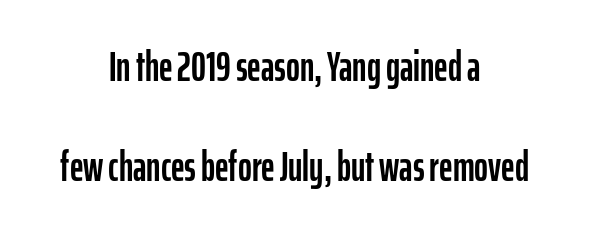
Q: Is the text italic (slanted)? A: No, it is upright.
Q: Is the typeface a serif or a sans-serif typeface? A: Sans-serif.
Q: Is the text underlined? A: No.
Q: How is the paragraph aligned? A: Centered.
Q: Is the spacing between letters normal or unusually wide? A: Normal.
Q: Is the spacing between lines tight, normal or loose? A: Loose.
Q: Width (condensed, normal, or wide)? A: Condensed.
Q: Stroke contrast? A: Low.
Q: x-height? A: Medium.
Q: Monospaced? A: No.
